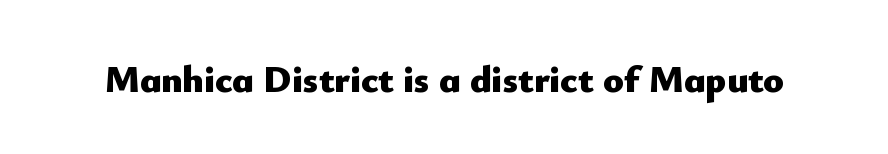
The image shows 38 px heavy sans-serif type, upright; set normal letter spacing, not underlined; low stroke contrast and a small x-height.
